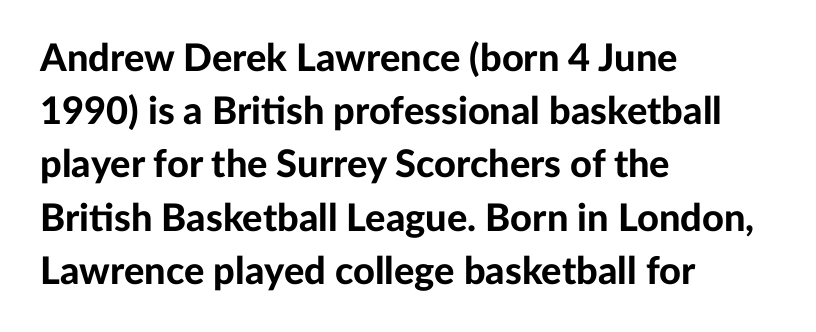
Q: Is the text bold? A: Yes.
Q: Is the text italic (slanted)? A: No, it is upright.
Q: Is the typeface a serif or a sans-serif typeface? A: Sans-serif.
Q: Is the text underlined? A: No.
Q: How is the paragraph aligned? A: Left-aligned.
Q: Is the spacing between letters normal or unusually wide? A: Normal.
Q: Is the spacing between lines tight, normal or loose? A: Normal.
Q: Width (condensed, normal, or wide)? A: Normal.
Q: Stroke contrast? A: Low.
Q: x-height? A: Medium.
Q: Monospaced? A: No.
